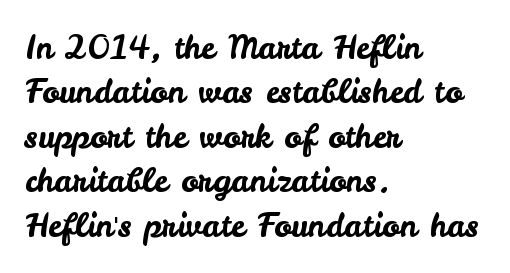
The passage shown stacks its lines at a standard gap. The rendering keeps characters at their native spacing. Classification — sans serif. These lines are rendered in a variable-pitch font.
